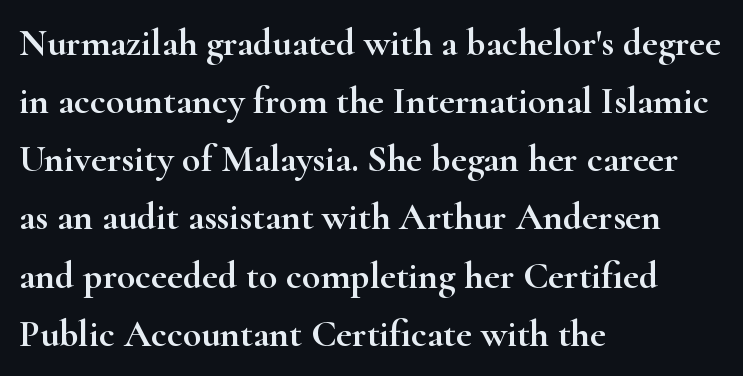
The image shows 38 px wide serif type, upright; set left-aligned, normal line spacing (1.53x), normal letter spacing, not underlined; high stroke contrast and a small x-height.
